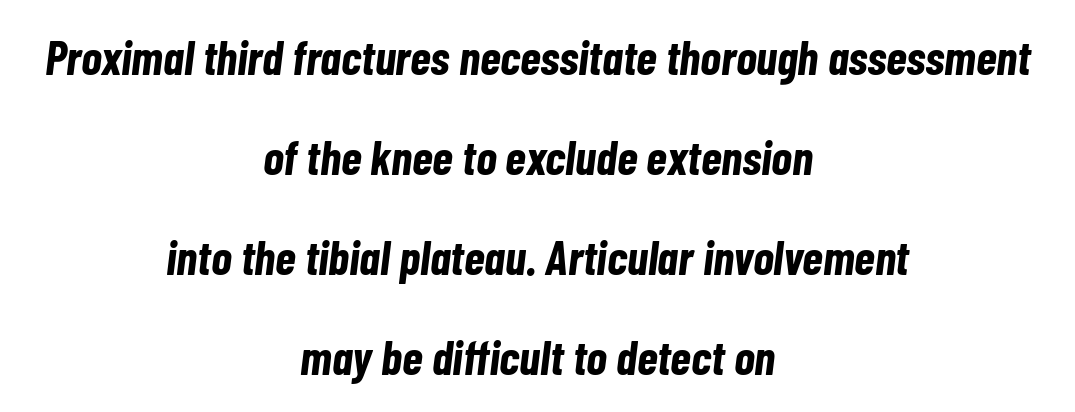
The image shows 48 px bold, condensed type, italic (leaning right); set centered, loose line spacing (2.08x), normal letter spacing, not underlined; low stroke contrast and a medium x-height.
